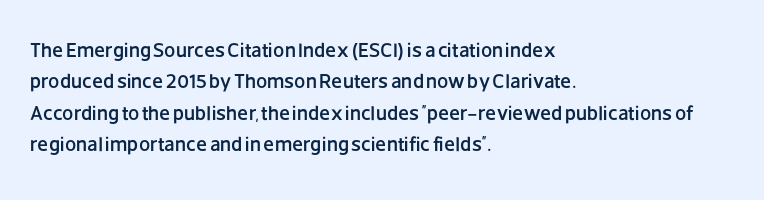
The image shows 20 px text type, upright; set left-aligned, normal line spacing (1.57x), normal letter spacing, not underlined.
